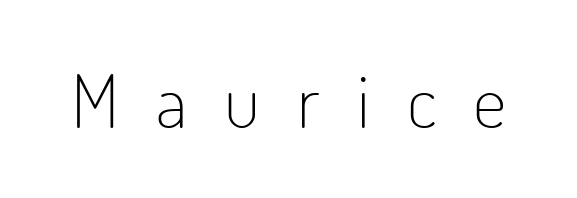
Anything drawn beneath the words? Only blank space. Between one letter and the next there's a generous, obvious gap. The letters stand upright; this is a roman face. Caption: face not bold, strokes unweighted. Classification — sans serif. Do the characters align in a grid? No, the font is proportional.
